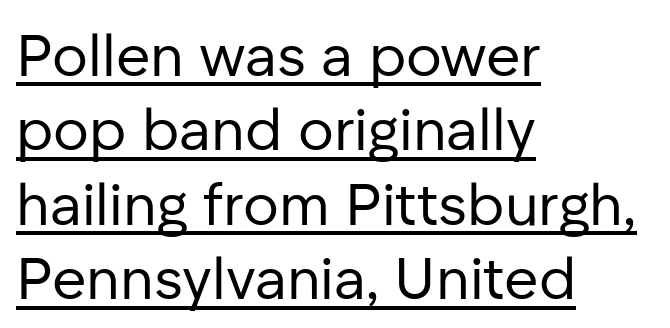
The compositor pushed each line to the left boundary. Rows of type keep a routine distance in the vertical direction. Somebody hit Ctrl+U on this one — the words are underlined. Inter-character spacing is left at the font's built-in metrics. Letters have the restrained weight of plain body copy at most. No feet cap the strokes, marking this as sans-serif type.
